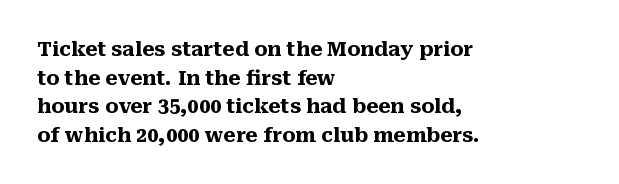
Q: Is the text bold? A: Yes.
Q: Is the text italic (slanted)? A: No, it is upright.
Q: Is the text underlined? A: No.
Q: How is the paragraph aligned? A: Left-aligned.
Q: Is the spacing between letters normal or unusually wide? A: Normal.
Q: Is the spacing between lines tight, normal or loose? A: Normal.
